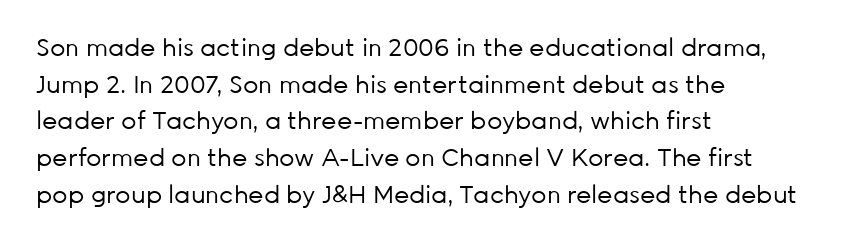
{"italic": "no", "bold": "no", "underline": "no", "align": "left", "line_spacing": "normal", "line_spacing_ratio": 1.53, "letter_spacing": "normal", "letter_spacing_em": 0.0, "glyph_px": 24}
